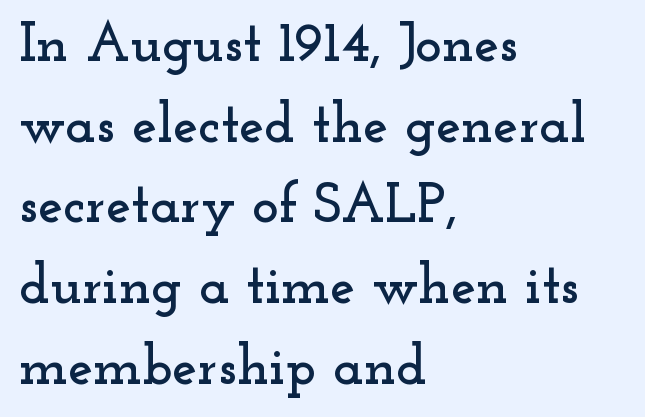
The image shows 56 px wide serif type, upright; set left-aligned, normal line spacing (1.44x), normal letter spacing, not underlined; low stroke contrast and a small x-height.
